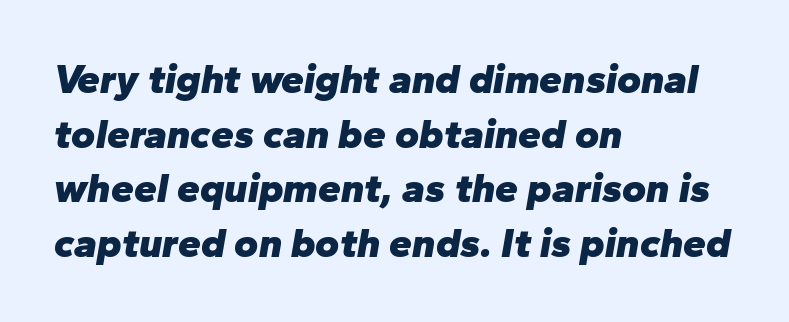
Q: Is the text bold? A: Yes.
Q: Is the text italic (slanted)? A: Yes, it leans right by about 10 degrees.
Q: Is the text underlined? A: No.
Q: How is the paragraph aligned? A: Left-aligned.
Q: Is the spacing between letters normal or unusually wide? A: Normal.
Q: Is the spacing between lines tight, normal or loose? A: Normal.
Q: Width (condensed, normal, or wide)? A: Normal.
Q: Stroke contrast? A: Low.
Q: x-height? A: Medium.
Q: Monospaced? A: No.
